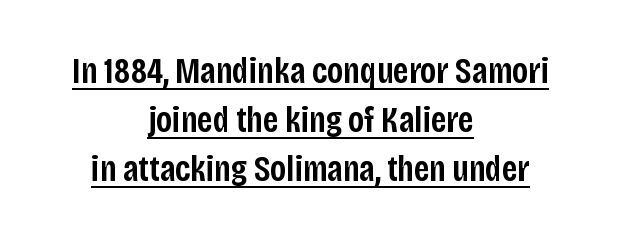
Q: Is the text bold? A: Semi-bold.
Q: Is the text italic (slanted)? A: No, it is upright.
Q: Is the typeface a serif or a sans-serif typeface? A: Sans-serif.
Q: Is the text underlined? A: Yes.
Q: How is the paragraph aligned? A: Centered.
Q: Is the spacing between letters normal or unusually wide? A: Normal.
Q: Is the spacing between lines tight, normal or loose? A: Normal.
Q: Width (condensed, normal, or wide)? A: Condensed.
Q: Stroke contrast? A: Low.
Q: x-height? A: Large.
Q: Monospaced? A: No.
